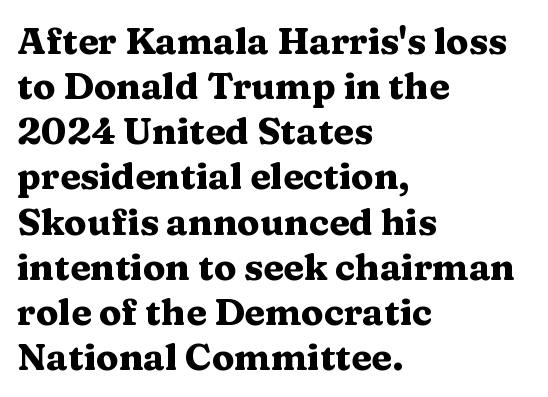
Q: Is the text bold? A: Yes.
Q: Is the text italic (slanted)? A: No, it is upright.
Q: Is the typeface a serif or a sans-serif typeface? A: Serif.
Q: Is the text underlined? A: No.
Q: How is the paragraph aligned? A: Left-aligned.
Q: Is the spacing between letters normal or unusually wide? A: Normal.
Q: Width (condensed, normal, or wide)? A: Wide.
Q: Stroke contrast? A: Medium.
Q: x-height? A: Medium.
Q: Monospaced? A: No.
